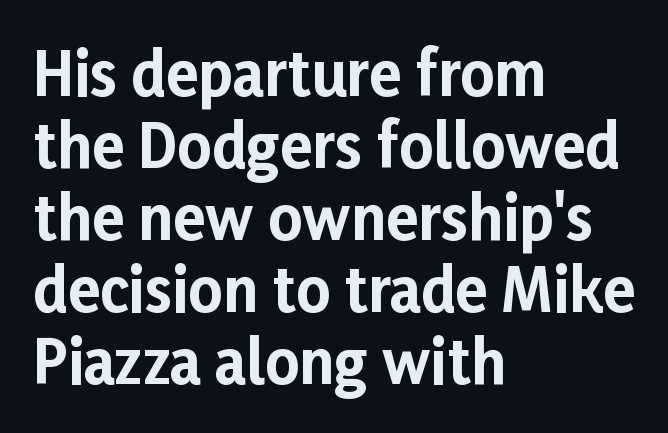
This rendering features lettering with no underline. Check where the strokes stop: nothing finishes them off — pure sans. Typesetter's note: full bold, strokes at maximum text heaviness. These lines are rendered in a variable-pitch font. Does extra space separate the letters? No, they use regular spacing.
